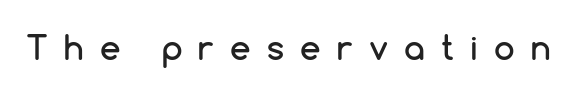
Each letter keeps its own natural width here, so spacing adapts to shape. Is this a sans? Yes — the strokes have no serifs. In terms of letterspacing, this is a distinctly airy, spread setting. The lettering holds an erect, upright posture throughout. Anything drawn beneath the words? Only blank space.
